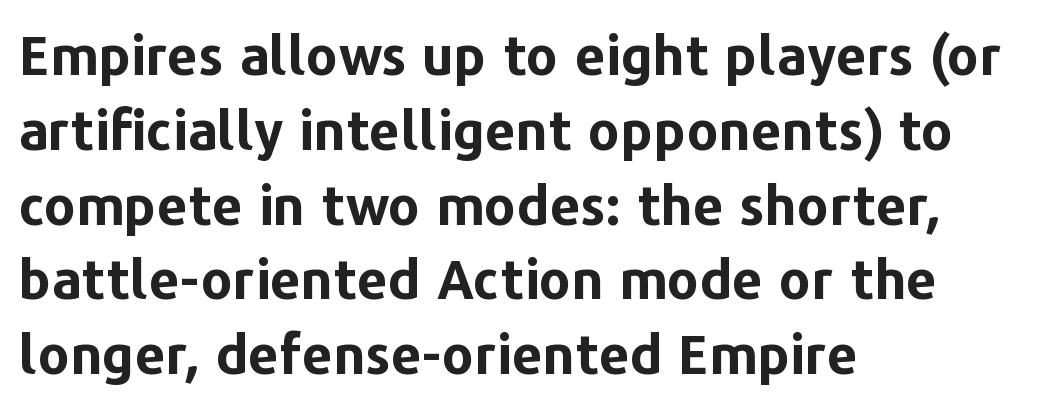
The image shows 55 px bold sans-serif type, upright; set left-aligned, normal line spacing (1.36x), normal letter spacing, not underlined; low stroke contrast and a medium x-height.
